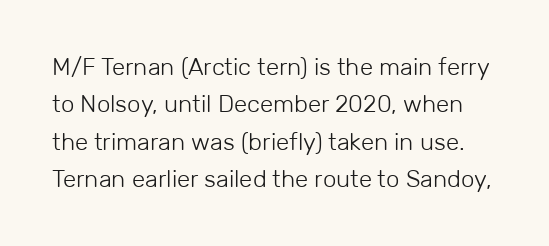
The image shows 24 px text type, upright; set normal line spacing (1.56x), normal letter spacing, not underlined.
